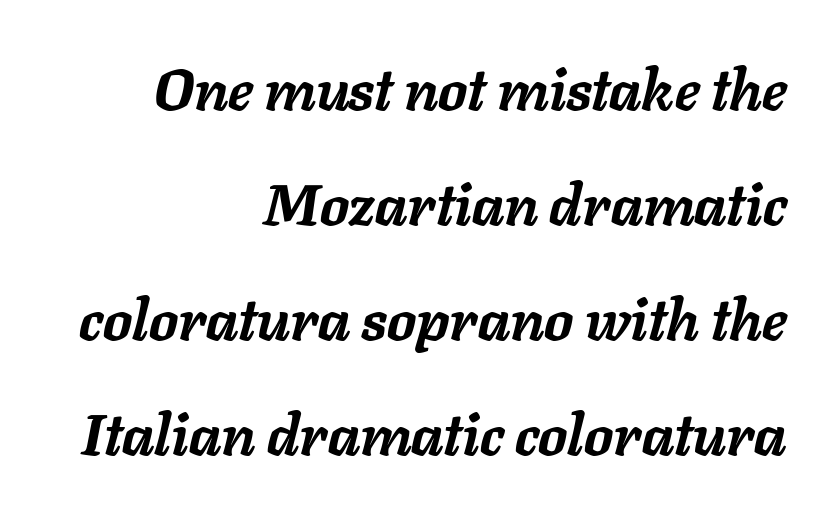
{"italic": "yes", "lean": "right", "slant_degrees": 11, "bold": "yes", "weight": "semibold", "width": "normal", "stroke_contrast": "low", "x_height": "medium", "monospaced": "no", "underline": "no", "align": "right", "line_spacing": "loose", "line_spacing_ratio": 1.98, "letter_spacing": "normal", "letter_spacing_em": 0.0, "glyph_px": 58}
